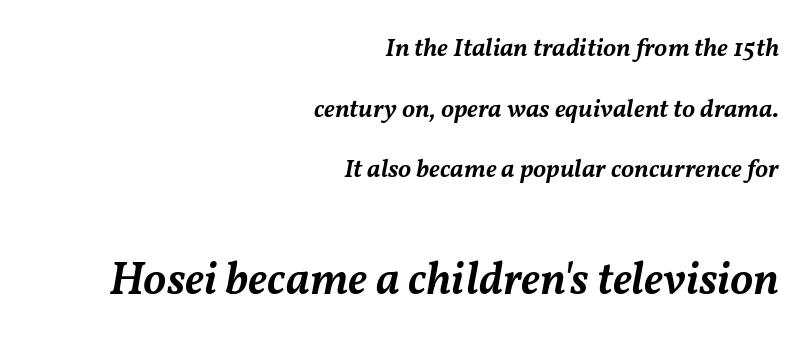
Q: Is the text bold? A: Semi-bold.
Q: Is the text italic (slanted)? A: Yes, it leans right by about 11 degrees.
Q: Is the text underlined? A: No.
Q: How is the paragraph aligned? A: Right-aligned.
Q: Is the spacing between letters normal or unusually wide? A: Normal.
Q: Is the spacing between lines tight, normal or loose? A: Loose.
Q: Which block of text is set in a larger size, the first (top) or the second (bottom)? A: The second (bottom) one.
Q: Width (condensed, normal, or wide)? A: Normal.
Q: Stroke contrast? A: Medium.
Q: x-height? A: Medium.
Q: Monospaced? A: No.
